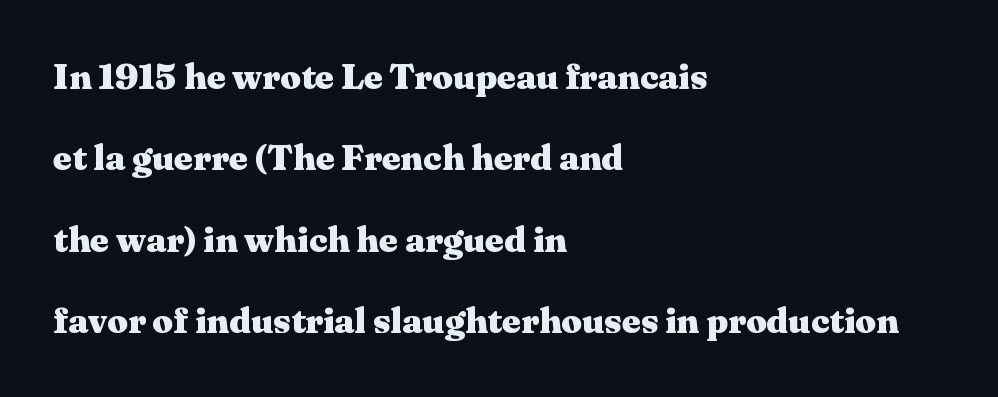
A dark, heavy texture on the line: the type is bold. The characters display serif detailing at their extremities. The passage shown has conventional tracking throughout. Is this a fixed-width face? No — the glyphs have proportional, varying widths. The letters stand straight up with perfectly vertical stems. If you measured baseline to baseline, you'd find a long distance.
